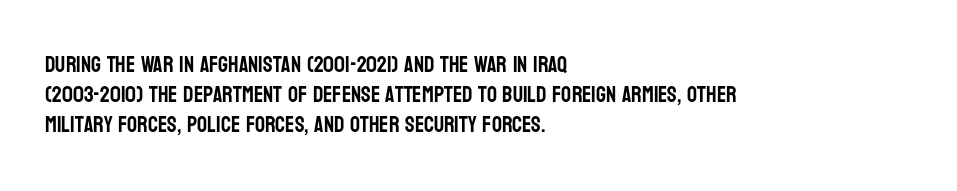
The lettering stays uniformly vertical, giving the passage a roman look. The text block is weighted toward the left margin, trailing off unevenly rightward. A typesetter would call this zero additional tracking. Evenly set lines give the paragraph a standard silhouette.
